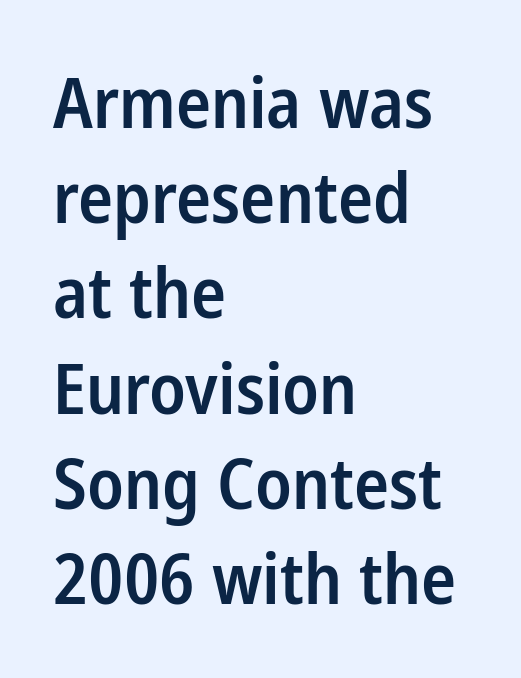
The image shows 70 px semibold, condensed sans-serif type, upright; set left-aligned, normal line spacing (1.36x), normal letter spacing, not underlined; low stroke contrast and a medium x-height.
